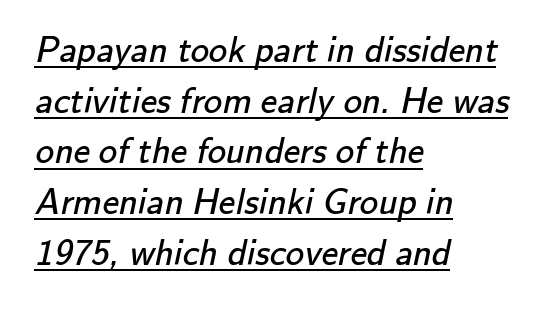
Q: Is the text bold? A: No.
Q: Is the typeface a serif or a sans-serif typeface? A: Sans-serif.
Q: Is the text underlined? A: Yes.
Q: How is the paragraph aligned? A: Left-aligned.
Q: Is the spacing between letters normal or unusually wide? A: Normal.
Q: Is the spacing between lines tight, normal or loose? A: Normal.
Q: Width (condensed, normal, or wide)? A: Normal.
Q: Stroke contrast? A: Low.
Q: x-height? A: Small.
Q: Monospaced? A: No.
